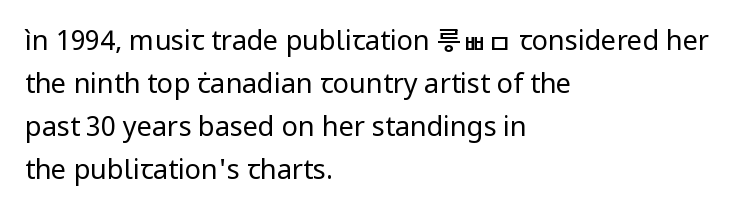
The image shows 27 px text type, upright; set left-aligned, normal line spacing (1.59x), normal letter spacing, not underlined.
